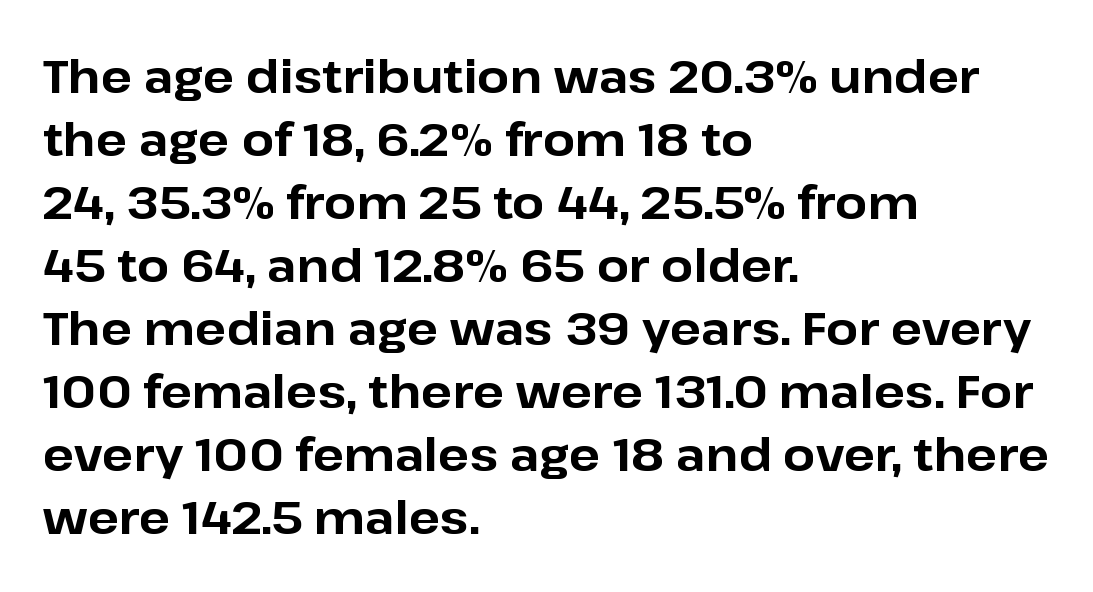
The foot of each line stays bare and open. Compared with a centered layout, this one pins lines to the left instead. Proportional: the letters do not fall into vertical columns. Type style note: lacks serifs. No extra tracking has been applied to these lines. Leading matches the norm, producing a regular column.
